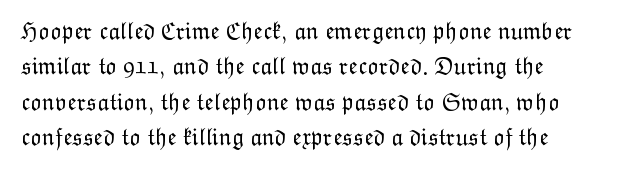
Q: Is the text bold? A: No.
Q: Is the text italic (slanted)? A: No, it is upright.
Q: Is the text underlined? A: No.
Q: Is the spacing between letters normal or unusually wide? A: Normal.
Q: Is the spacing between lines tight, normal or loose? A: Normal.
